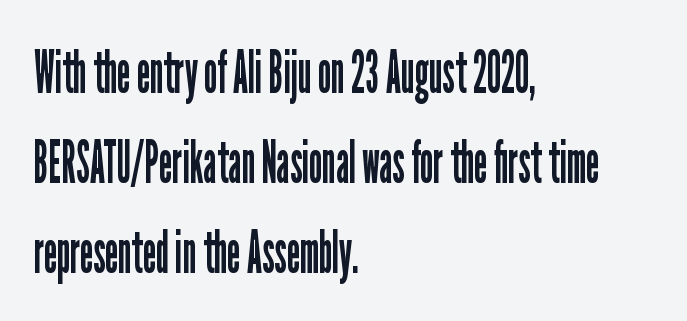
{"serif": "no", "italic": "no", "bold": "no", "weight": "regular", "width": "condensed", "stroke_contrast": "low", "x_height": "medium", "monospaced": "no", "underline": "no", "align": "left", "line_spacing": "normal", "line_spacing_ratio": 1.5, "letter_spacing": "normal", "letter_spacing_em": 0.0, "glyph_px": 60}
